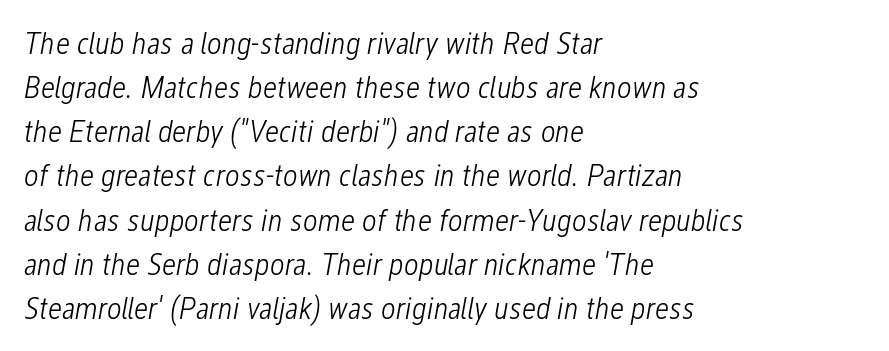
The image shows 32 px light, condensed type, italic (leaning right); set left-aligned, normal line spacing (1.38x), normal letter spacing, not underlined; low stroke contrast and a medium x-height.
